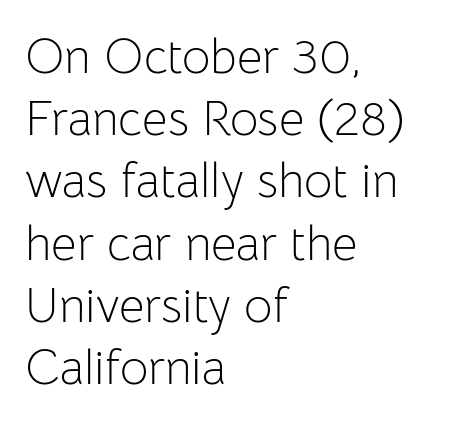
Proportional: the letters do not fall into vertical columns. Each line starts at the same left margin while the right side varies. Rendered with straight, roman letterforms. The typesetting does not lean heavy: it is not bold.
